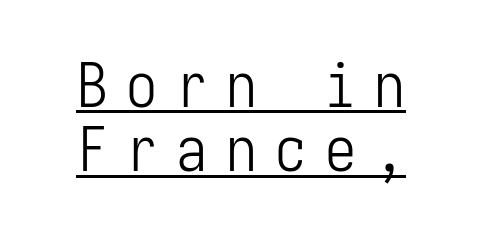
{"serif": "no", "italic": "no", "bold": "no", "weight": "light", "width": "condensed", "stroke_contrast": "low", "x_height": "medium", "underline": "yes", "align": "center", "line_spacing": "tight", "line_spacing_ratio": 1.04, "letter_spacing": "wide", "letter_spacing_em": 0.3, "glyph_px": 62}
